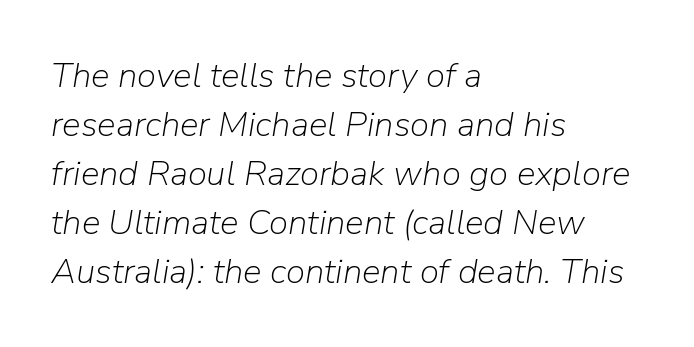
Q: Is the text bold? A: No.
Q: Is the text italic (slanted)? A: Yes, it leans right by about 9 degrees.
Q: Is the text underlined? A: No.
Q: How is the paragraph aligned? A: Left-aligned.
Q: Is the spacing between letters normal or unusually wide? A: Normal.
Q: Is the spacing between lines tight, normal or loose? A: Normal.
Q: Width (condensed, normal, or wide)? A: Normal.
Q: Stroke contrast? A: Low.
Q: x-height? A: Medium.
Q: Monospaced? A: No.
